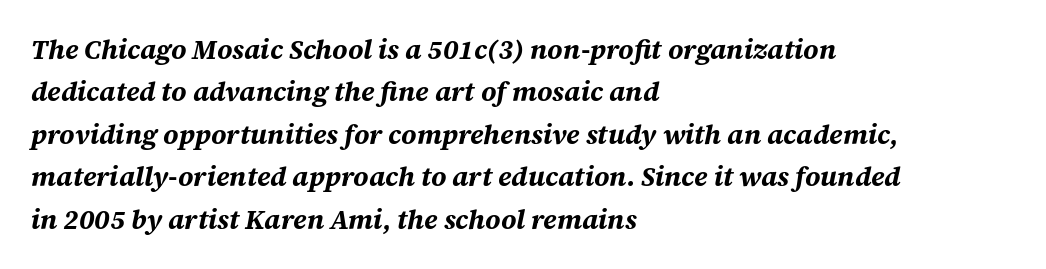
Caption: standard tracking, unaltered. The sample has been set heavy, in full bold. Is the block centered? No — it sits flush against the left margin. The face used here has a pronounced slope to its letters. The space between consecutive lines is moderate.
